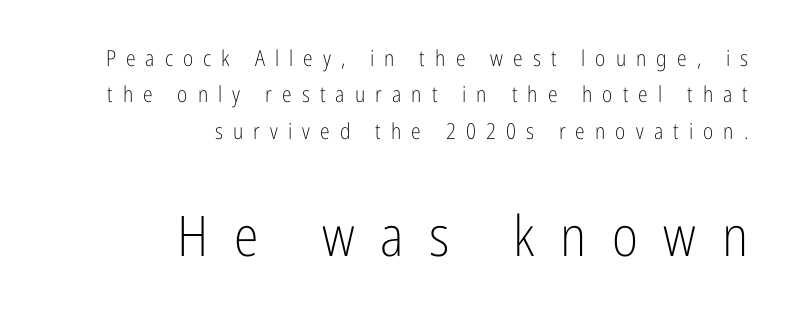
The lines in this sample share a right terminus and differ only in where they begin. The letters look calm and open, with moderate or lighter stems. Tracking here is generous; glyphs stand well apart from one another. Larger block? The one below; the one above is distinctly smaller. Glance below the letters and you will spot only blank space. Each letter keeps its own natural width here, so spacing adapts to shape.
